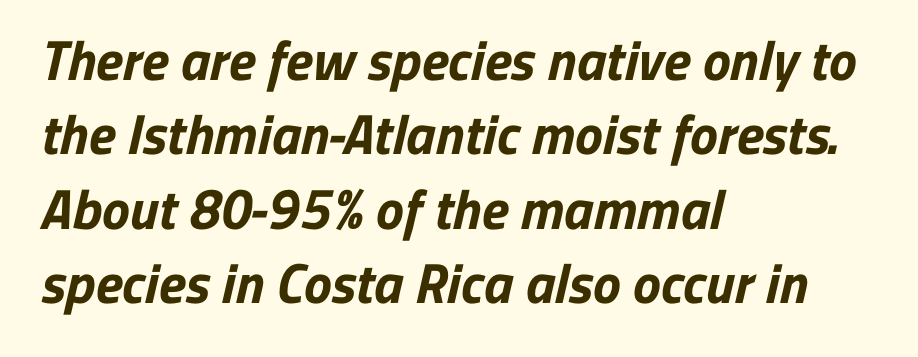
The image shows 56 px bold sans-serif type; set left-aligned, normal line spacing (1.33x), normal letter spacing, not underlined; low stroke contrast and a medium x-height.
